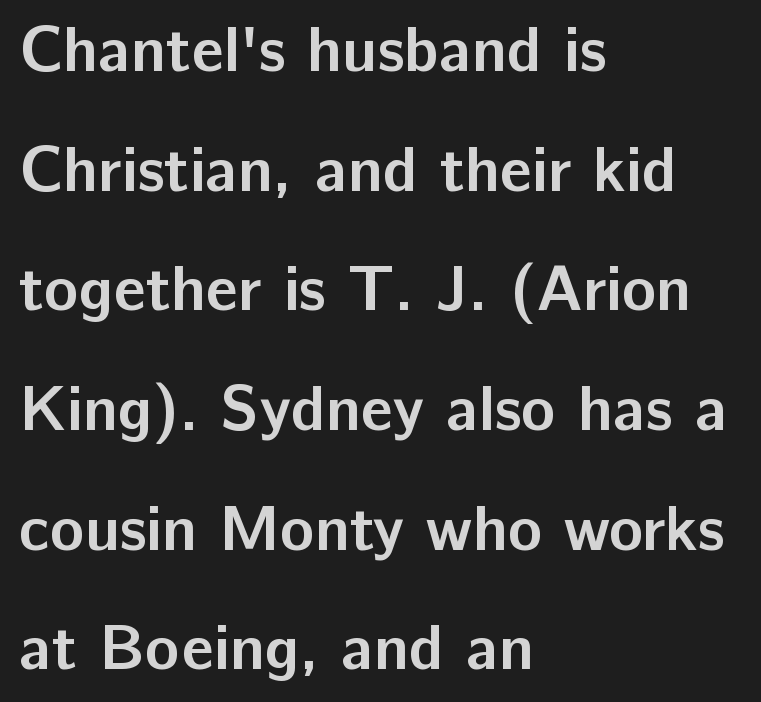
Q: Is the text bold? A: Yes.
Q: Is the text italic (slanted)? A: No, it is upright.
Q: Is the typeface a serif or a sans-serif typeface? A: Sans-serif.
Q: Is the text underlined? A: No.
Q: How is the paragraph aligned? A: Left-aligned.
Q: Is the spacing between letters normal or unusually wide? A: Normal.
Q: Width (condensed, normal, or wide)? A: Normal.
Q: Stroke contrast? A: Low.
Q: x-height? A: Medium.
Q: Monospaced? A: No.
